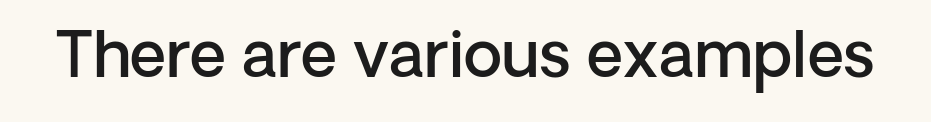
Q: Is the text bold? A: Semi-bold.
Q: Is the text italic (slanted)? A: No, it is upright.
Q: Is the typeface a serif or a sans-serif typeface? A: Sans-serif.
Q: Is the text underlined? A: No.
Q: Is the spacing between letters normal or unusually wide? A: Normal.
Q: Width (condensed, normal, or wide)? A: Normal.
Q: Stroke contrast? A: Low.
Q: x-height? A: Medium.
Q: Monospaced? A: No.
